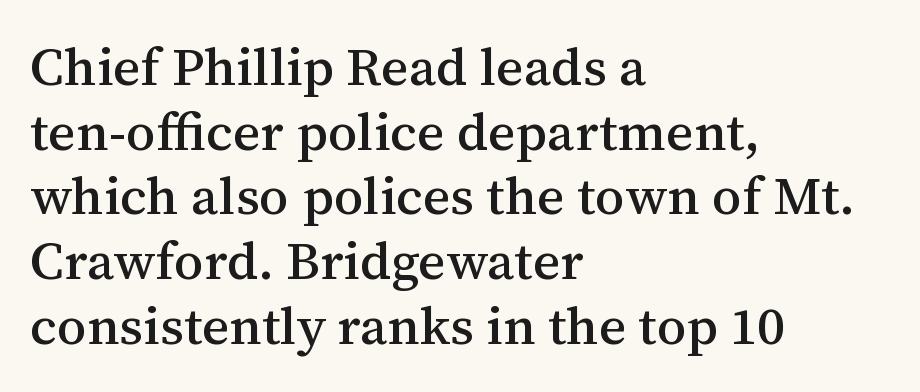
{"serif": "yes", "italic": "no", "width": "normal", "stroke_contrast": "medium", "x_height": "medium", "monospaced": "no", "underline": "no", "align": "left", "line_spacing_ratio": 1.22, "letter_spacing": "normal", "letter_spacing_em": 0.0, "glyph_px": 53}
